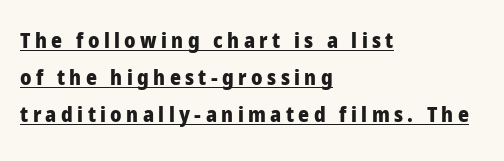
The image shows 21 px bold type, upright; set left-aligned, line spacing 1.76x, unusually wide letter spacing (+0.21 em), underlined.
